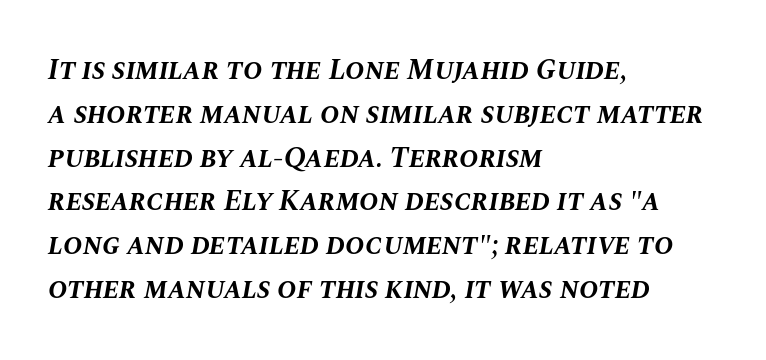
The image shows 29 px bold type, italic (leaning right); set left-aligned, normal line spacing (1.51x), normal letter spacing, not underlined; medium stroke contrast and a large x-height.
